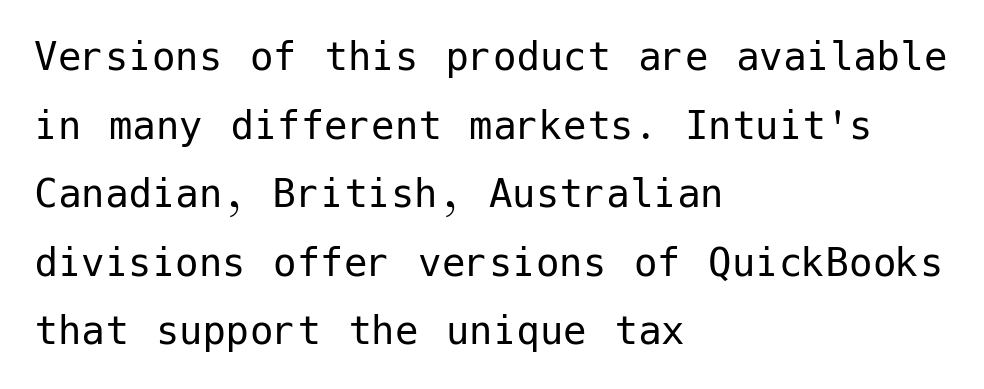
Q: Is the text bold? A: No.
Q: Is the text italic (slanted)? A: No, it is upright.
Q: Is the typeface a serif or a sans-serif typeface? A: Sans-serif.
Q: Is the text underlined? A: No.
Q: How is the paragraph aligned? A: Left-aligned.
Q: Is the spacing between letters normal or unusually wide? A: Normal.
Q: Is the spacing between lines tight, normal or loose? A: Normal.
Q: Width (condensed, normal, or wide)? A: Normal.
Q: Stroke contrast? A: Low.
Q: x-height? A: Medium.
